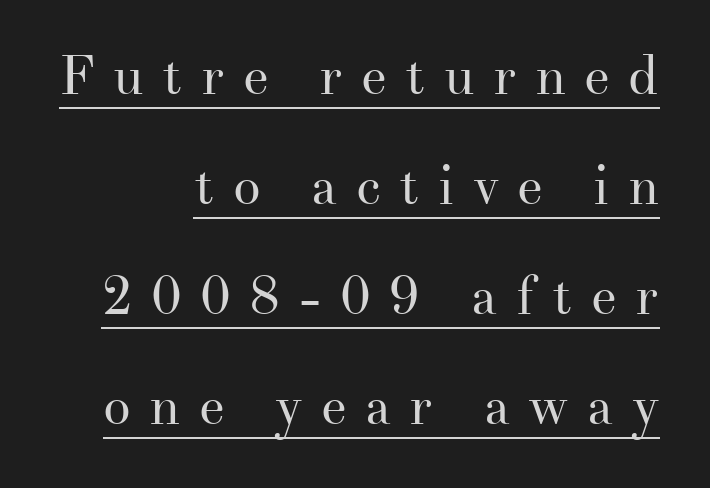
The image shows 55 px regular-weight serif type, upright; set right-aligned, loose line spacing (2.0x), unusually wide letter spacing (+0.33 em), underlined; medium stroke contrast and a small x-height.
